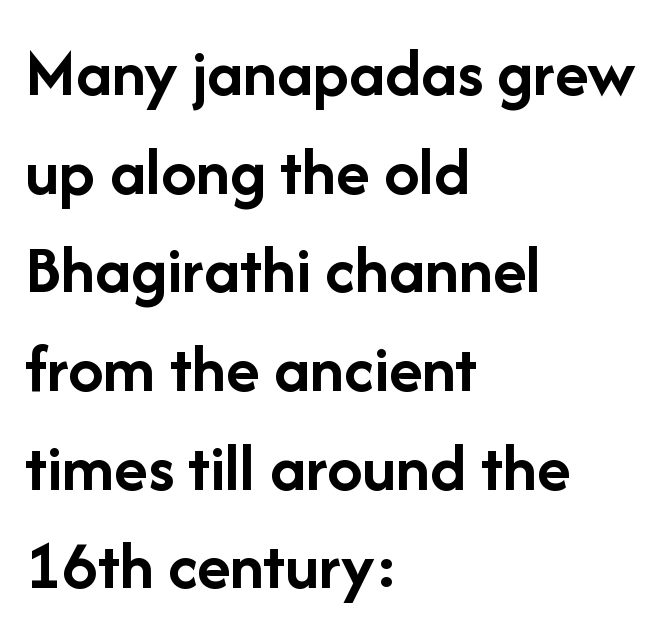
The image shows 70 px semibold sans-serif type, upright; set left-aligned, normal line spacing (1.41x), normal letter spacing, not underlined; low stroke contrast and a medium x-height.
